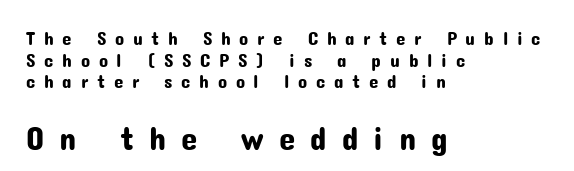
The image shows 33 px sans-serif type, upright; set left-aligned, tight line spacing (1.14x), unusually wide letter spacing (+0.46 em), not underlined; the second (bottom) block is 1.74x larger; low stroke contrast and a medium x-height.
